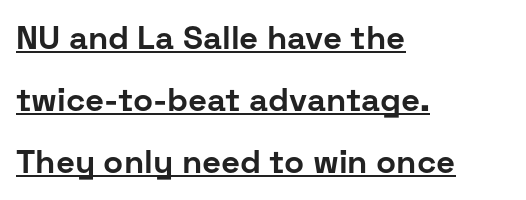
The image shows 33 px bold sans-serif type, upright; set left-aligned, line spacing 1.88x, normal letter spacing, underlined; low stroke contrast and a medium x-height.
